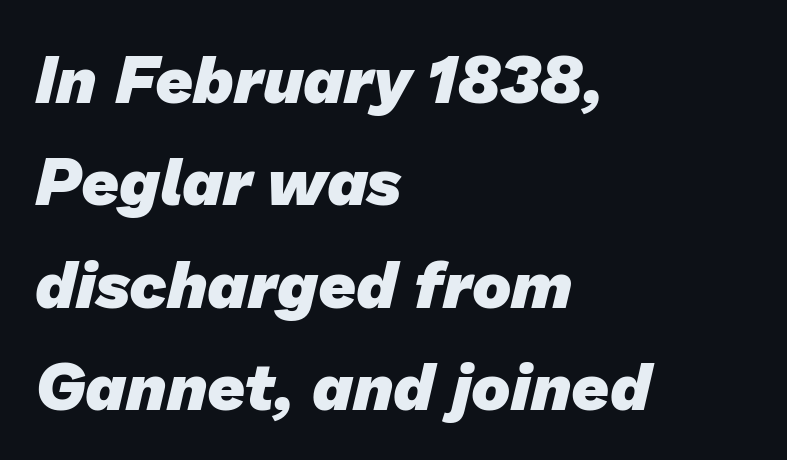
{"serif": "no", "bold": "yes", "weight": "heavy", "width": "normal", "stroke_contrast": "low", "x_height": "medium", "monospaced": "no", "underline": "no", "align": "left", "line_spacing": "normal", "line_spacing_ratio": 1.55, "letter_spacing": "normal", "letter_spacing_em": 0.0, "glyph_px": 66}
